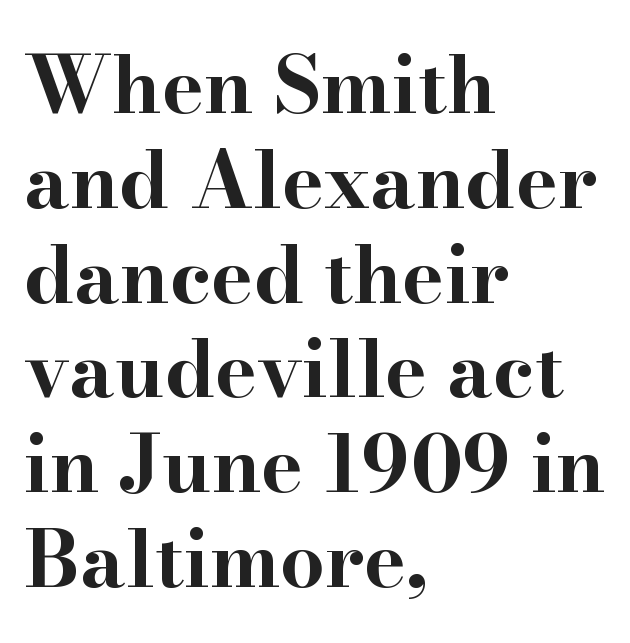
Q: Is the text bold? A: Yes.
Q: Is the text italic (slanted)? A: No, it is upright.
Q: Is the typeface a serif or a sans-serif typeface? A: Serif.
Q: Is the text underlined? A: No.
Q: How is the paragraph aligned? A: Left-aligned.
Q: Is the spacing between letters normal or unusually wide? A: Normal.
Q: Width (condensed, normal, or wide)? A: Wide.
Q: Stroke contrast? A: High.
Q: x-height? A: Small.
Q: Monospaced? A: No.
